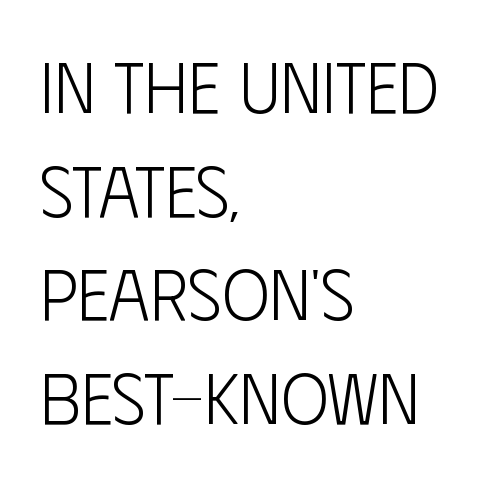
{"serif": "no", "italic": "no", "bold": "no", "weight": "light", "width": "condensed", "stroke_contrast": "low", "x_height": "large", "monospaced": "no", "underline": "no", "align": "left", "line_spacing": "normal", "line_spacing_ratio": 1.46, "letter_spacing": "normal", "letter_spacing_em": 0.0, "glyph_px": 71}
